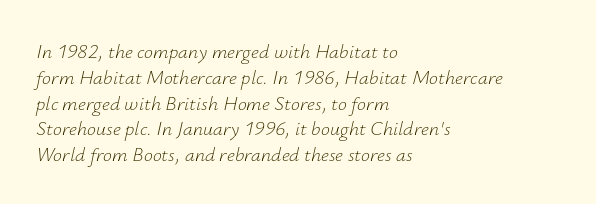
Posture: slanted. Letter spacing: default. Is the stroke heavy? The answer is a plain regular-or-lighter. The rag falls on the right side of this text block. Has an underline been added? It has not.
